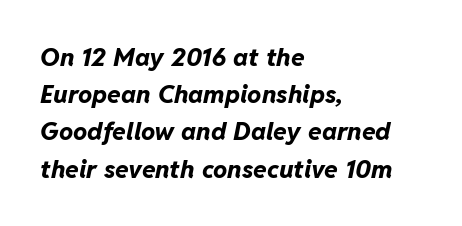
This sample uses an oblique cut, with every glyph tilted off the vertical. On the weight axis this lands at bold, roughly 700. The specimen omits any rule beneath the text block's lines. Is there much room between lines? A standard amount, neither cramped nor airy. Inter-character spacing is left at the font's built-in metrics.
